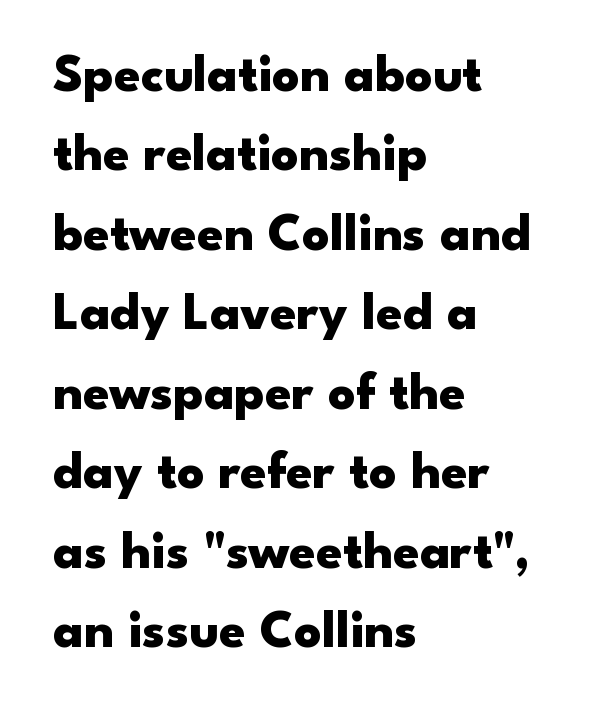
Leftover space on each line is placed entirely after the last word. Underlining? Definitely not there. Is there much room between lines? A standard amount, neither cramped nor airy. Unlike a traditional serif, this face leaves its strokes unadorned.
